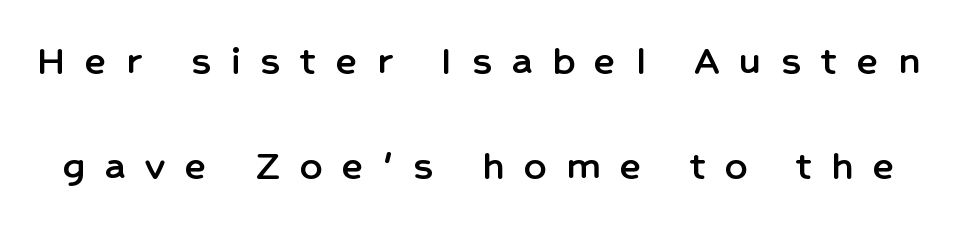
The image shows 44 px sans-serif type, upright; set loose line spacing (2.38x), unusually wide letter spacing (+0.45 em), not underlined; low stroke contrast and a medium x-height.
